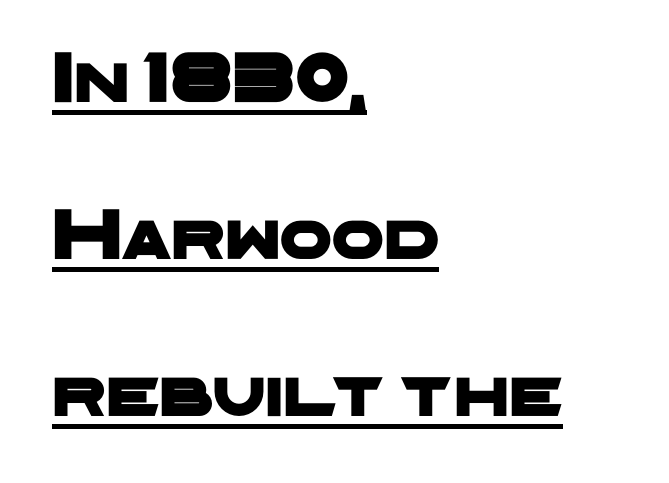
Short and long lines alike share a common starting point at left. Here the designer chose a conventional face with non-uniform glyph widths. One glance says open: line gaps are wider than usual. Observe the absence of serifs on each vertical stroke in this sample. Every word sits above its own underline. Nothing unusual about the tracking: characters are spaced as the font intends.
